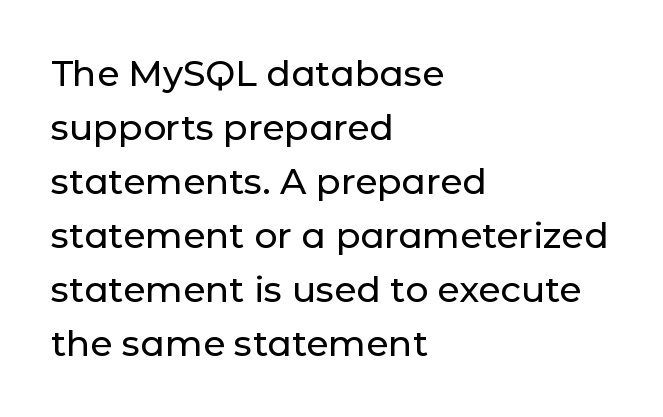
Q: Is the text italic (slanted)? A: No, it is upright.
Q: Is the typeface a serif or a sans-serif typeface? A: Sans-serif.
Q: Is the text underlined? A: No.
Q: How is the paragraph aligned? A: Left-aligned.
Q: Is the spacing between letters normal or unusually wide? A: Normal.
Q: Is the spacing between lines tight, normal or loose? A: Normal.
Q: Width (condensed, normal, or wide)? A: Normal.
Q: Stroke contrast? A: Low.
Q: x-height? A: Medium.
Q: Monospaced? A: No.
